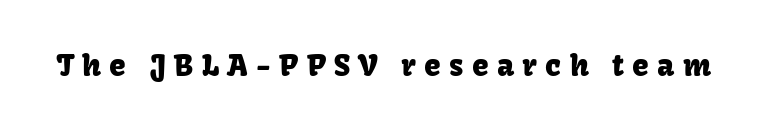
Q: Is the text italic (slanted)? A: No, it is upright.
Q: Is the typeface a serif or a sans-serif typeface? A: Sans-serif.
Q: Is the text underlined? A: No.
Q: Is the spacing between letters normal or unusually wide? A: Unusually wide.
Q: Width (condensed, normal, or wide)? A: Normal.
Q: Stroke contrast? A: Low.
Q: x-height? A: Medium.
Q: Monospaced? A: No.
